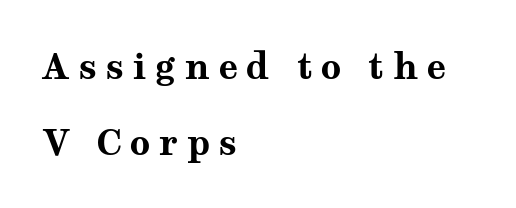
Note the varied advance widths — an 'i' is clearly narrower than an 'm'. The designer went with a serif here, giving each stem small feet. The face used here has the dense, thick strokes of a bold. Notice the wide empty band between every row — that's loose leading. The strip under each line holds only bare page. The type sits square on the baseline with zero lean.
